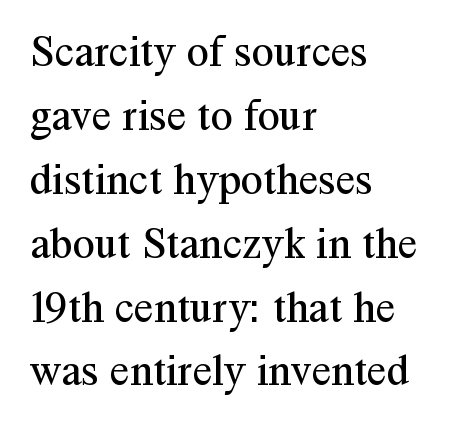
The image shows 45 px regular-weight serif type, upright; set left-aligned, normal line spacing (1.42x), normal letter spacing, not underlined; medium stroke contrast and a medium x-height.
